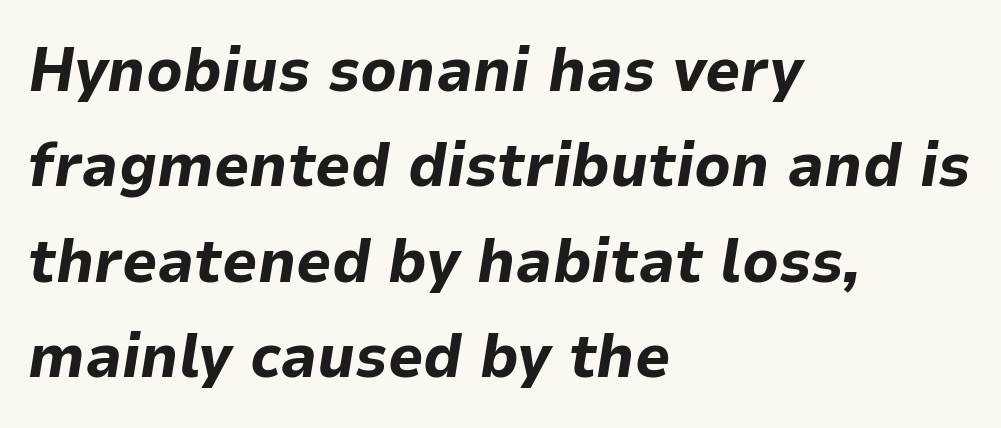
Q: Is the text bold? A: Yes.
Q: Is the text italic (slanted)? A: Yes, it leans right by about 9 degrees.
Q: Is the text underlined? A: No.
Q: How is the paragraph aligned? A: Left-aligned.
Q: Is the spacing between letters normal or unusually wide? A: Normal.
Q: Is the spacing between lines tight, normal or loose? A: Normal.
Q: Width (condensed, normal, or wide)? A: Normal.
Q: Stroke contrast? A: Low.
Q: x-height? A: Medium.
Q: Monospaced? A: No.
